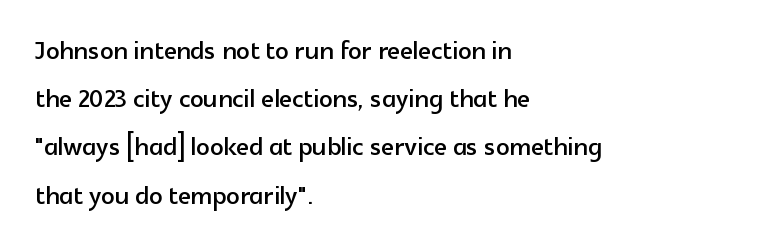
Q: Is the text italic (slanted)? A: No, it is upright.
Q: Is the typeface a serif or a sans-serif typeface? A: Sans-serif.
Q: Is the text underlined? A: No.
Q: How is the paragraph aligned? A: Left-aligned.
Q: Is the spacing between letters normal or unusually wide? A: Normal.
Q: Is the spacing between lines tight, normal or loose? A: Normal.
Q: Width (condensed, normal, or wide)? A: Normal.
Q: x-height? A: Medium.
Q: Monospaced? A: No.
